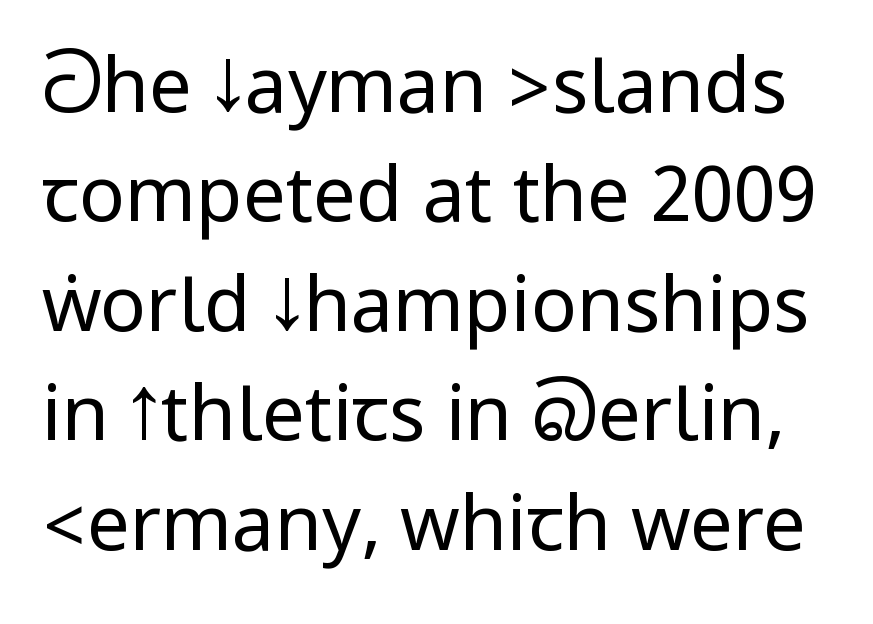
Q: Is the text bold? A: No.
Q: Is the text italic (slanted)? A: No, it is upright.
Q: Is the typeface a serif or a sans-serif typeface? A: Sans-serif.
Q: Is the text underlined? A: No.
Q: Is the spacing between letters normal or unusually wide? A: Normal.
Q: Is the spacing between lines tight, normal or loose? A: Normal.
Q: Width (condensed, normal, or wide)? A: Condensed.
Q: Stroke contrast? A: Low.
